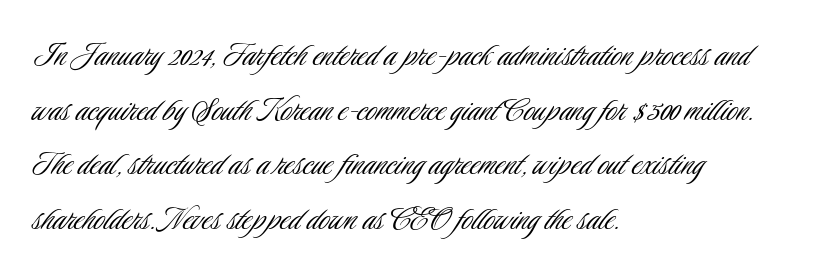
The image shows 38 px light, condensed sans-serif type; set left-aligned, normal line spacing (1.44x), normal letter spacing, not underlined; low stroke contrast and a small x-height.
